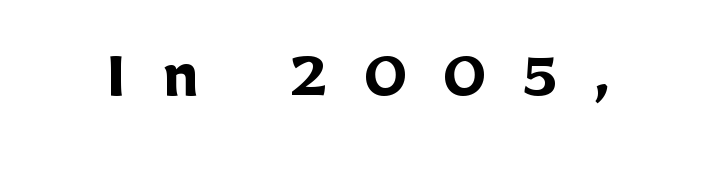
The image shows 74 px semibold sans-serif type, upright; set unusually wide letter spacing (+0.49 em), not underlined; low stroke contrast and a medium x-height.
